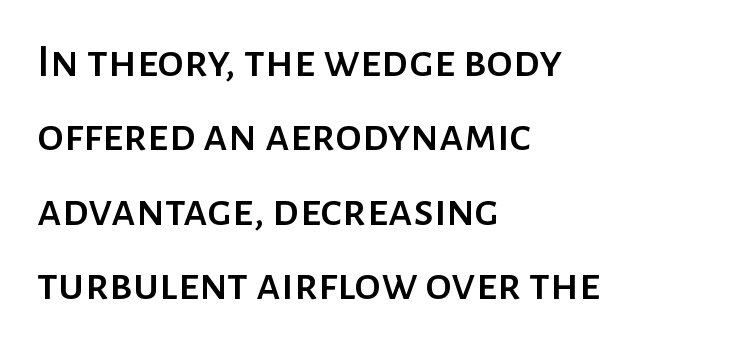
Q: Is the text italic (slanted)? A: No, it is upright.
Q: Is the typeface a serif or a sans-serif typeface? A: Sans-serif.
Q: Is the text underlined? A: No.
Q: How is the paragraph aligned? A: Left-aligned.
Q: Is the spacing between letters normal or unusually wide? A: Normal.
Q: Is the spacing between lines tight, normal or loose? A: Normal.
Q: Width (condensed, normal, or wide)? A: Normal.
Q: Stroke contrast? A: Low.
Q: x-height? A: Medium.
Q: Monospaced? A: No.
